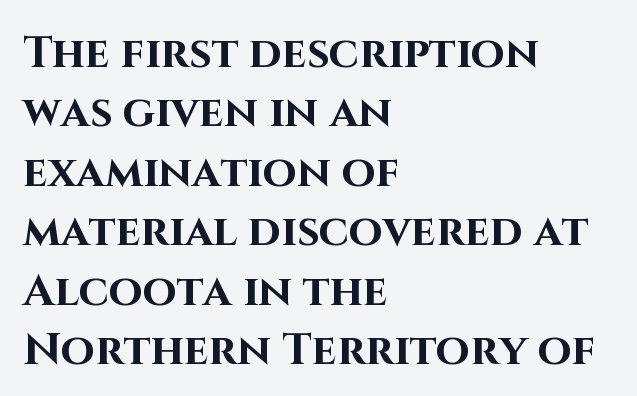
{"serif": "no", "italic": "no", "bold": "yes", "weight": "bold", "width": "normal", "stroke_contrast": "high", "x_height": "large", "monospaced": "no", "underline": "no", "align": "left", "line_spacing": "normal", "line_spacing_ratio": 1.35, "letter_spacing": "normal", "letter_spacing_em": 0.0, "glyph_px": 44}
